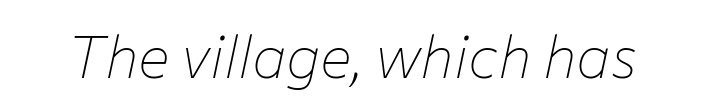
Q: Is the text bold? A: No.
Q: Is the text italic (slanted)? A: Yes, it leans right by about 12 degrees.
Q: Is the text underlined? A: No.
Q: Is the spacing between letters normal or unusually wide? A: Normal.
Q: Width (condensed, normal, or wide)? A: Normal.
Q: Stroke contrast? A: Low.
Q: x-height? A: Medium.
Q: Monospaced? A: No.
